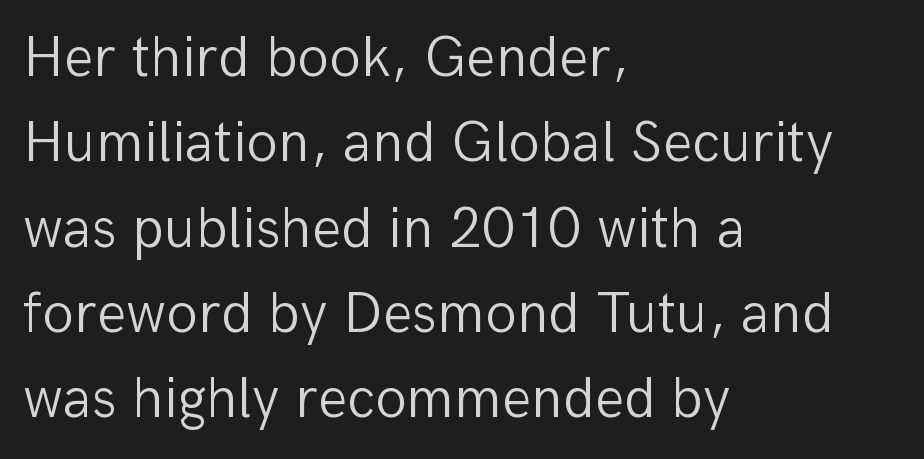
Q: Is the text bold? A: No.
Q: Is the text italic (slanted)? A: No, it is upright.
Q: Is the typeface a serif or a sans-serif typeface? A: Sans-serif.
Q: Is the text underlined? A: No.
Q: How is the paragraph aligned? A: Left-aligned.
Q: Is the spacing between letters normal or unusually wide? A: Normal.
Q: Is the spacing between lines tight, normal or loose? A: Normal.
Q: Width (condensed, normal, or wide)? A: Normal.
Q: Stroke contrast? A: Low.
Q: x-height? A: Medium.
Q: Monospaced? A: No.
